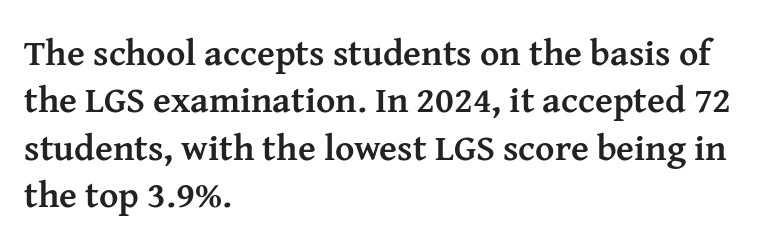
The image shows 37 px semibold serif type, upright; set left-aligned, normal line spacing (1.28x), normal letter spacing, not underlined; medium stroke contrast and a medium x-height.
